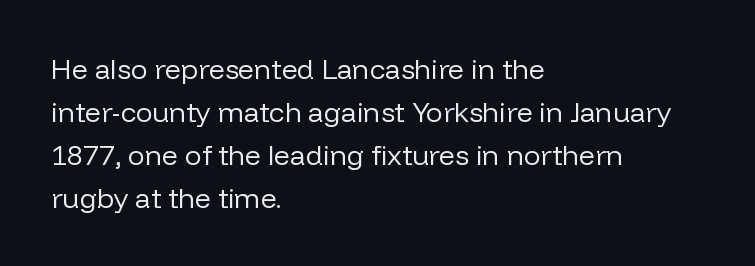
The image shows 28 px regular-weight sans-serif type, upright; set left-aligned, normal line spacing (1.53x), normal letter spacing, not underlined; low stroke contrast and a medium x-height.
